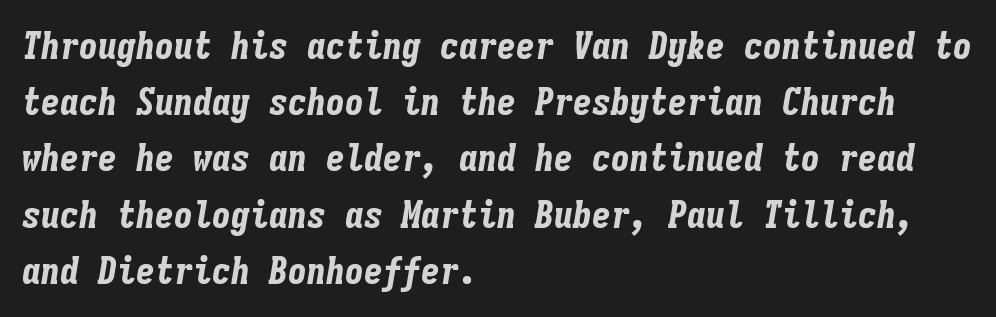
{"italic": "yes", "lean": "right", "slant_degrees": 9, "bold": "yes", "weight": "bold", "width": "condensed", "stroke_contrast": "low", "x_height": "medium", "monospaced": "yes", "underline": "no", "align": "left", "line_spacing": "normal", "line_spacing_ratio": 1.48, "letter_spacing": "normal", "letter_spacing_em": 0.0, "glyph_px": 38}
